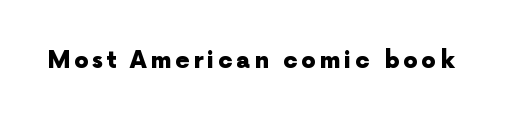
{"italic": "no", "bold": "yes", "underline": "no", "glyph_px": 23}
